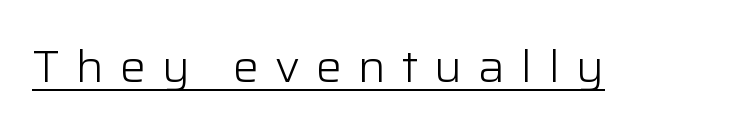
The image shows 44 px light sans-serif type, upright; set unusually wide letter spacing (+0.36 em), underlined; low stroke contrast and a medium x-height.
